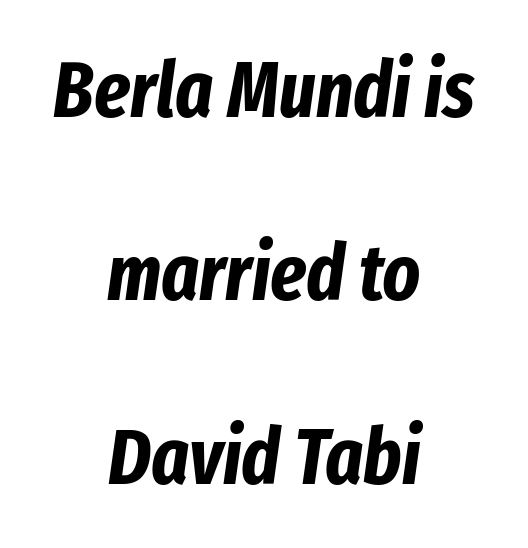
{"italic": "yes", "lean": "right", "slant_degrees": 8, "bold": "yes", "weight": "bold", "width": "condensed", "stroke_contrast": "low", "x_height": "medium", "monospaced": "no", "underline": "no", "align": "center", "line_spacing": "loose", "line_spacing_ratio": 2.32, "letter_spacing": "normal", "letter_spacing_em": 0.0, "glyph_px": 79}
